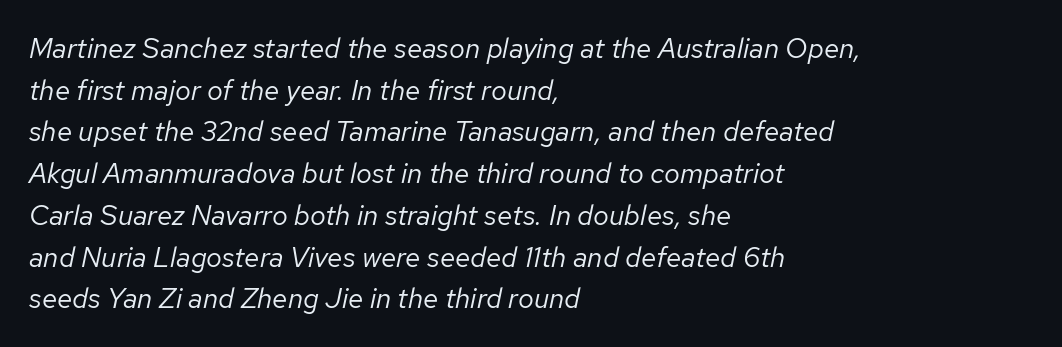
{"italic": "yes", "lean": "right", "slant_degrees": 12, "bold": "no", "weight": "regular", "width": "normal", "stroke_contrast": "low", "x_height": "medium", "monospaced": "no", "underline": "no", "align": "left", "line_spacing": "normal", "line_spacing_ratio": 1.49, "letter_spacing": "normal", "letter_spacing_em": 0.0, "glyph_px": 28}
